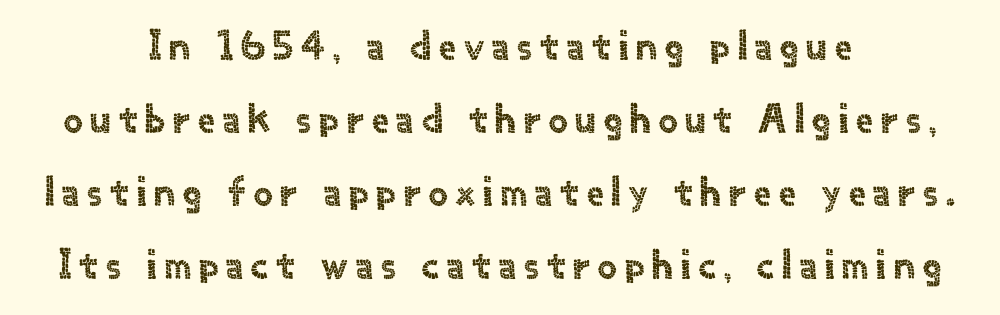
{"serif": "no", "italic": "no", "width": "normal", "x_height": "small", "monospaced": "no", "underline": "no", "align": "center", "line_spacing_ratio": 1.74, "glyph_px": 42}
